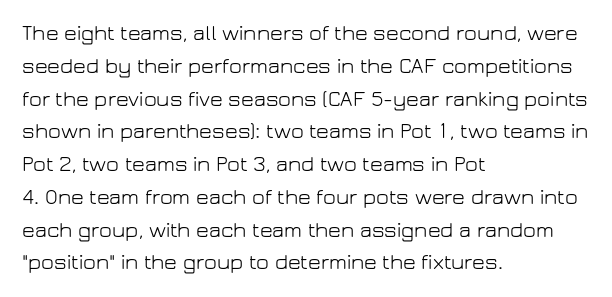
{"italic": "no", "bold": "no", "underline": "no", "align": "left", "line_spacing": "normal", "line_spacing_ratio": 1.49, "letter_spacing": "normal", "letter_spacing_em": 0.0, "glyph_px": 22}
